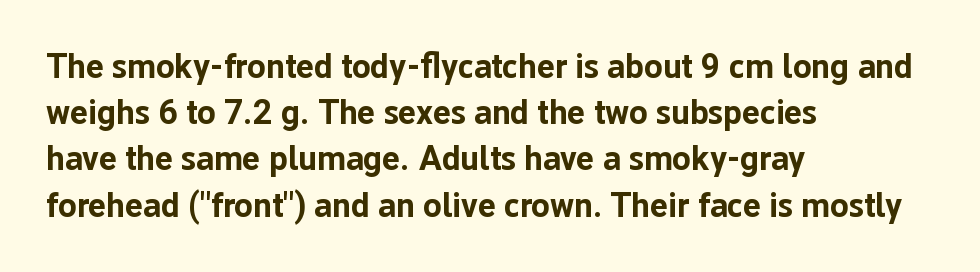
Q: Is the text bold? A: Yes.
Q: Is the text italic (slanted)? A: No, it is upright.
Q: Is the typeface a serif or a sans-serif typeface? A: Sans-serif.
Q: Is the text underlined? A: No.
Q: How is the paragraph aligned? A: Left-aligned.
Q: Is the spacing between letters normal or unusually wide? A: Normal.
Q: Is the spacing between lines tight, normal or loose? A: Normal.
Q: Width (condensed, normal, or wide)? A: Normal.
Q: Stroke contrast? A: Low.
Q: x-height? A: Medium.
Q: Monospaced? A: No.
